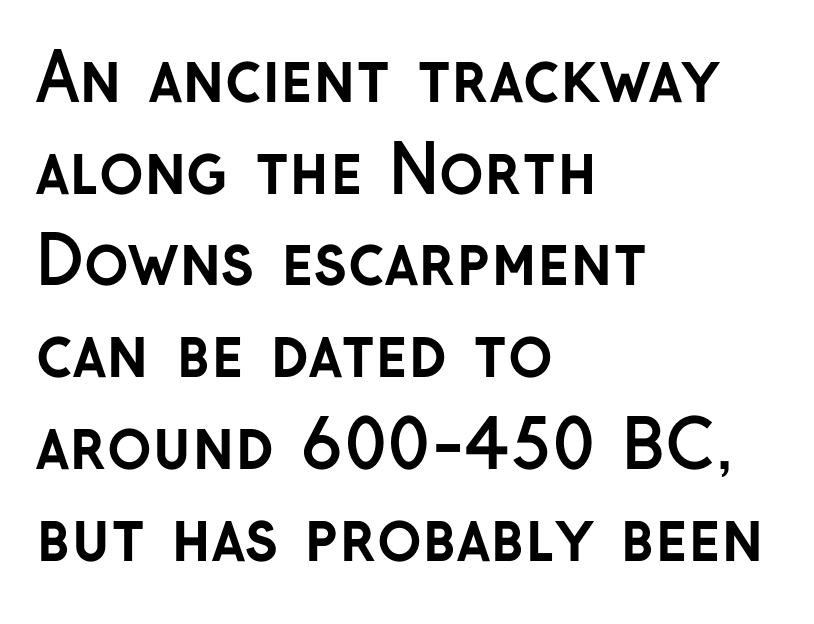
The image shows 66 px semibold sans-serif type, upright; set left-aligned, normal line spacing (1.39x), normal letter spacing, not underlined; low stroke contrast and a medium x-height.
